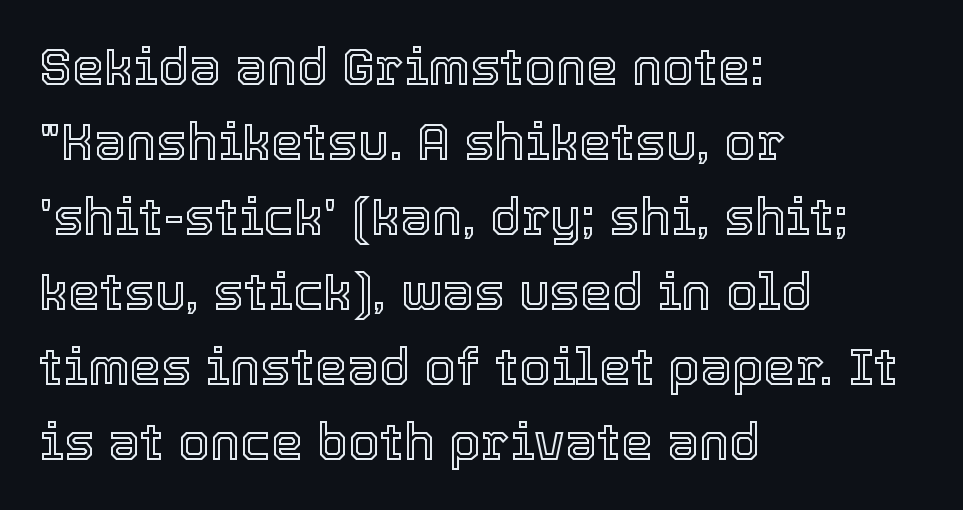
The image shows 51 px text type, upright; set left-aligned, normal line spacing (1.47x), normal letter spacing, not underlined; a medium x-height.
